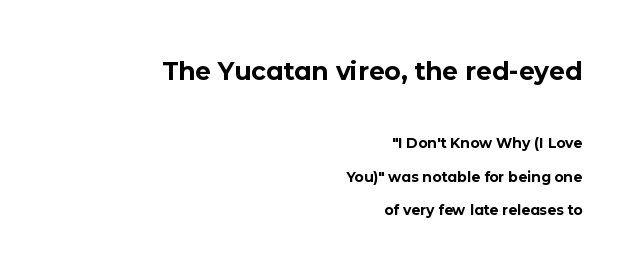
The image shows 25 px bold type, upright; set right-aligned, loose line spacing (2.38x), normal letter spacing, not underlined; the first (top) block is 1.79x larger.
